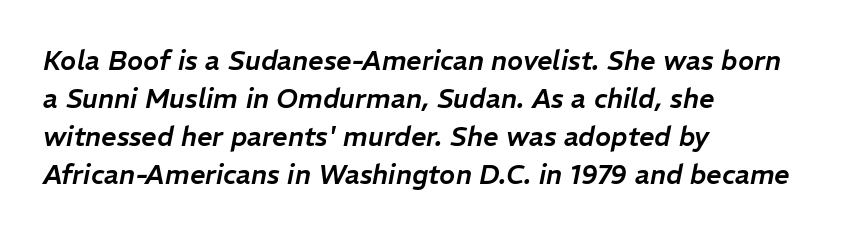
The image shows 27 px text type, italic (leaning right); set left-aligned, normal line spacing (1.41x), normal letter spacing, not underlined.
